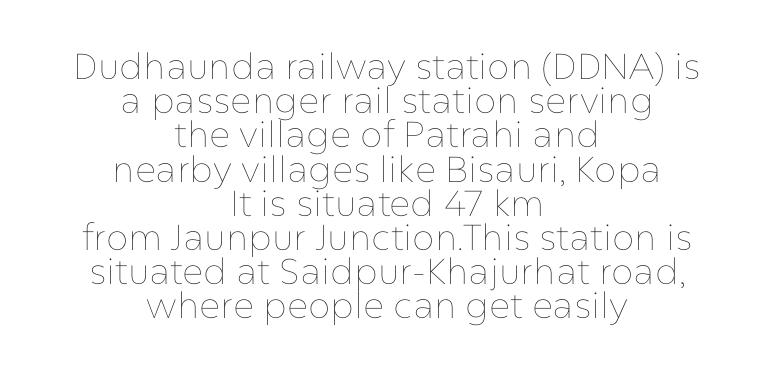
The image shows 36 px thin type, upright; set centered, tight line spacing (0.95x), normal letter spacing, not underlined; low stroke contrast and a medium x-height.
